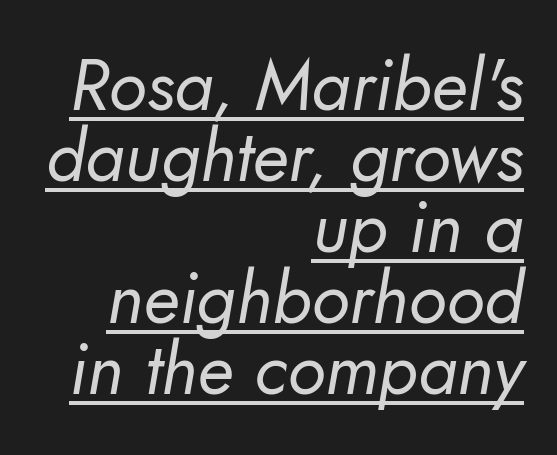
{"serif": "no", "bold": "no", "weight": "regular", "width": "normal", "stroke_contrast": "low", "x_height": "small", "monospaced": "no", "underline": "yes", "align": "right", "line_spacing": "tight", "line_spacing_ratio": 1.0, "letter_spacing": "normal", "letter_spacing_em": 0.0, "glyph_px": 71}
